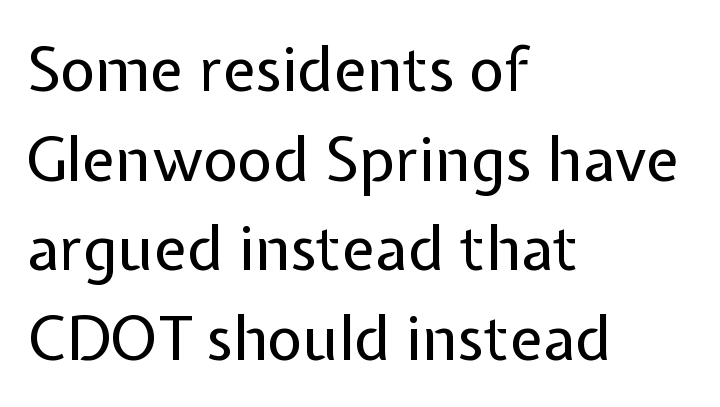
No italicization has been applied; the sample stays upright. Stroke thickness stays within the range of a standard reading face or lighter. I'd call this a sans setting — the letters go barefoot. Rule under the text: the space is simply empty.
